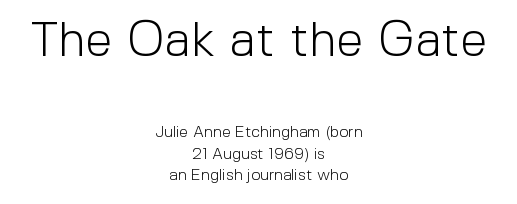
Q: Is the text bold? A: No.
Q: Is the text italic (slanted)? A: No, it is upright.
Q: Is the typeface a serif or a sans-serif typeface? A: Sans-serif.
Q: Is the text underlined? A: No.
Q: How is the paragraph aligned? A: Centered.
Q: Is the spacing between letters normal or unusually wide? A: Normal.
Q: Is the spacing between lines tight, normal or loose? A: Normal.
Q: Which block of text is set in a larger size, the first (top) or the second (bottom)? A: The first (top) one.
Q: Width (condensed, normal, or wide)? A: Normal.
Q: x-height? A: Medium.
Q: Monospaced? A: No.
